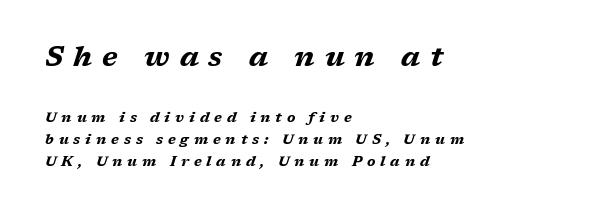
{"italic": "yes", "lean": "right", "slant_degrees": 17, "bold": "yes", "weight": "bold", "width": "wide", "stroke_contrast": "medium", "x_height": "medium", "monospaced": "no", "underline": "no", "align": "left", "line_spacing": "normal", "line_spacing_ratio": 1.56, "letter_spacing": "wide", "letter_spacing_em": 0.35, "larger_block": "first", "size_ratio": 2.0, "glyph_px": 28}
